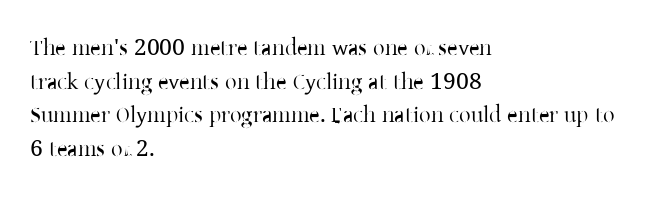
The image shows 23 px text type, upright; set left-aligned, normal line spacing (1.46x), normal letter spacing, not underlined.
